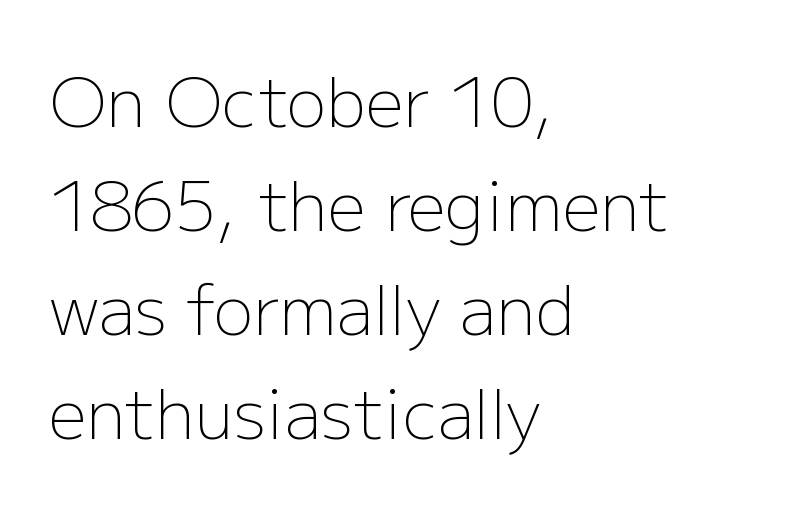
The zone under the glyphs is completely vacant. If you drew a line through each stem, it would be perfectly vertical. Nobody touched the tracking dial on this one. Weight: not bold — regular or lighter. Regarding serifs, this sample does without them. The vertical gap from one line to the next is medium.
